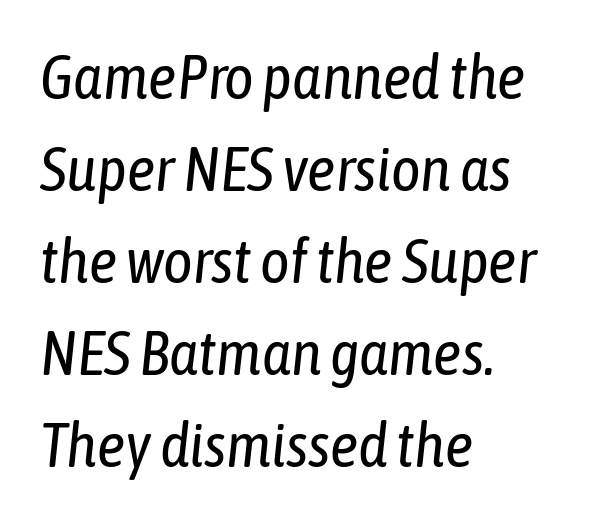
Any mark beneath the type? The region is blank. This sample has the flowing, uneven cadence of proportional lettering. The passage shown stacks its lines at a standard gap. Each word holds together tightly as a unit, with standard inter-letter gaps. Stroke mass is kept to a normal reading level or below.
